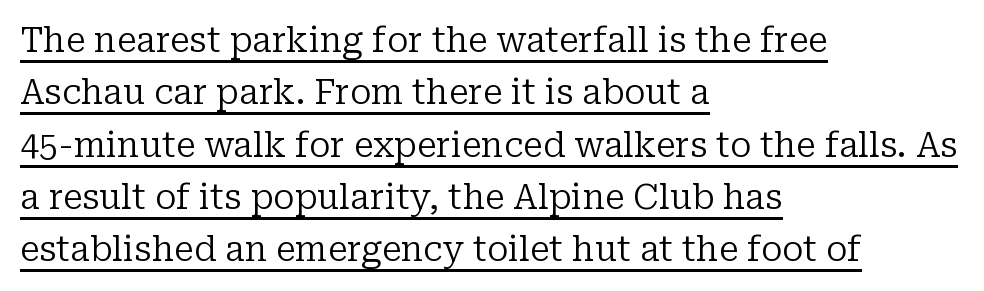
Q: Is the text bold? A: No.
Q: Is the text italic (slanted)? A: No, it is upright.
Q: Is the typeface a serif or a sans-serif typeface? A: Serif.
Q: Is the text underlined? A: Yes.
Q: How is the paragraph aligned? A: Left-aligned.
Q: Is the spacing between letters normal or unusually wide? A: Normal.
Q: Is the spacing between lines tight, normal or loose? A: Normal.
Q: Width (condensed, normal, or wide)? A: Normal.
Q: Stroke contrast? A: Low.
Q: x-height? A: Medium.
Q: Monospaced? A: No.
